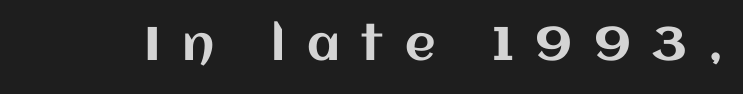
{"italic": "no", "width": "normal", "stroke_contrast": "medium", "x_height": "large", "monospaced": "no", "underline": "no", "letter_spacing": "wide", "letter_spacing_em": 0.46, "glyph_px": 47}
